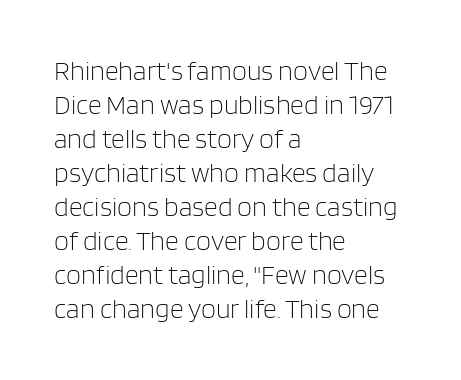
Q: Is the text bold? A: No.
Q: Is the text italic (slanted)? A: No, it is upright.
Q: Is the text underlined? A: No.
Q: How is the paragraph aligned? A: Left-aligned.
Q: Is the spacing between letters normal or unusually wide? A: Normal.
Q: Is the spacing between lines tight, normal or loose? A: Normal.
